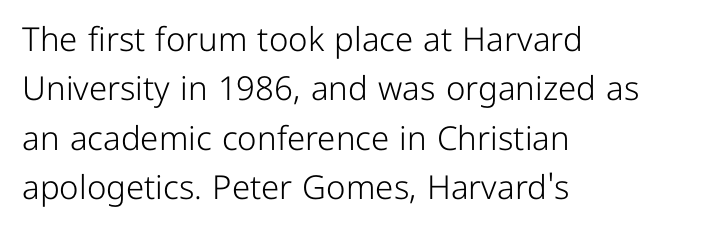
Q: Is the text bold? A: No.
Q: Is the text italic (slanted)? A: No, it is upright.
Q: Is the typeface a serif or a sans-serif typeface? A: Sans-serif.
Q: Is the text underlined? A: No.
Q: How is the paragraph aligned? A: Left-aligned.
Q: Is the spacing between letters normal or unusually wide? A: Normal.
Q: Is the spacing between lines tight, normal or loose? A: Normal.
Q: Width (condensed, normal, or wide)? A: Normal.
Q: Stroke contrast? A: Low.
Q: x-height? A: Medium.
Q: Monospaced? A: No.
